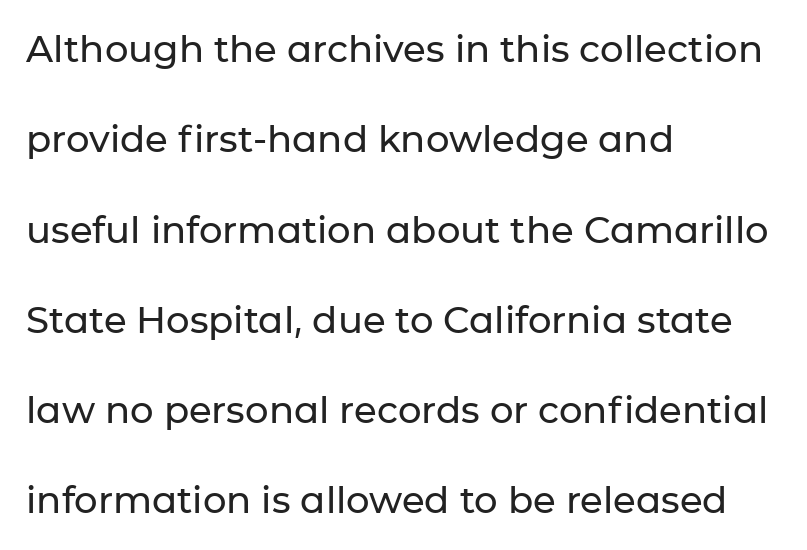
{"serif": "no", "italic": "no", "width": "normal", "stroke_contrast": "low", "x_height": "medium", "monospaced": "no", "underline": "no", "align": "left", "line_spacing": "loose", "line_spacing_ratio": 2.44, "letter_spacing": "normal", "letter_spacing_em": 0.0, "glyph_px": 37}
